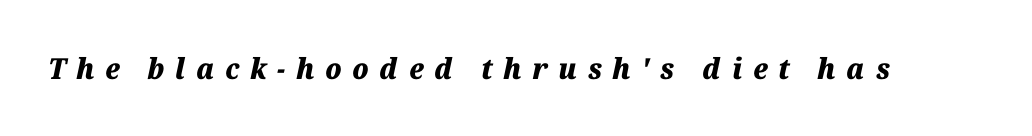
{"italic": "yes", "lean": "right", "slant_degrees": 12, "bold": "yes", "weight": "heavy", "width": "normal", "stroke_contrast": "medium", "x_height": "medium", "monospaced": "no", "underline": "no", "letter_spacing": "wide", "letter_spacing_em": 0.37, "glyph_px": 29}
